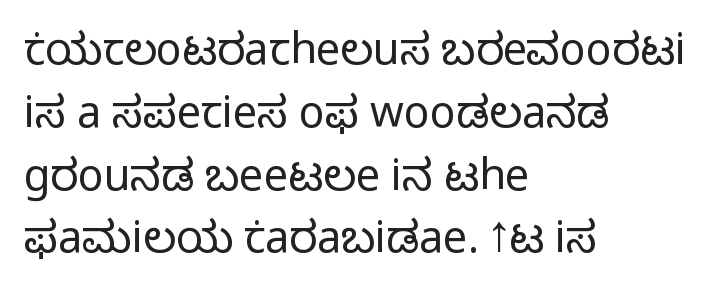
Bold? No — there's no thickening of the strokes. No italicization has been applied; the sample stays upright. Beneath every word, the page is bare. The designer went with a sans here, leaving each stem footless. Tracking here is standard; glyphs follow each other at the usual distance. The paragraph has a hard left edge and a soft right edge.
